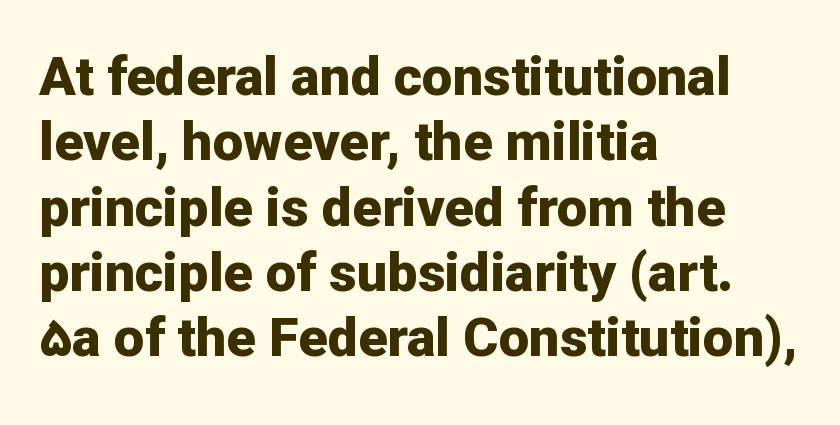
Q: Is the text bold? A: Yes.
Q: Is the text italic (slanted)? A: No, it is upright.
Q: Is the typeface a serif or a sans-serif typeface? A: Sans-serif.
Q: Is the text underlined? A: No.
Q: How is the paragraph aligned? A: Left-aligned.
Q: Is the spacing between letters normal or unusually wide? A: Normal.
Q: Width (condensed, normal, or wide)? A: Normal.
Q: Stroke contrast? A: Low.
Q: x-height? A: Medium.
Q: Monospaced? A: No.
